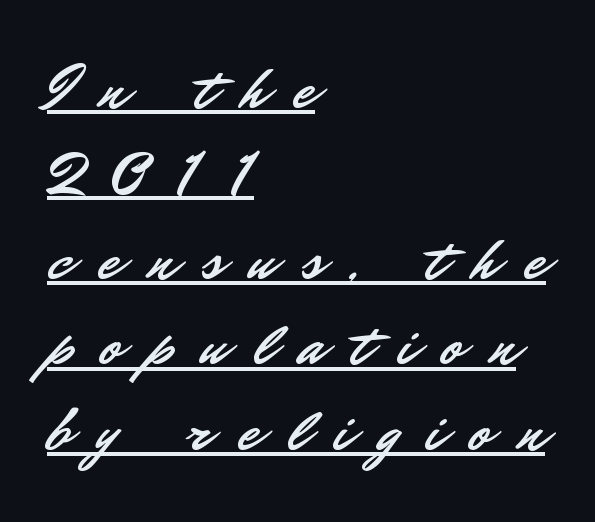
{"serif": "no", "width": "normal", "stroke_contrast": "low", "x_height": "small", "monospaced": "no", "underline": "yes", "align": "left", "line_spacing": "normal", "line_spacing_ratio": 1.4, "letter_spacing": "wide", "letter_spacing_em": 0.44, "glyph_px": 61}
